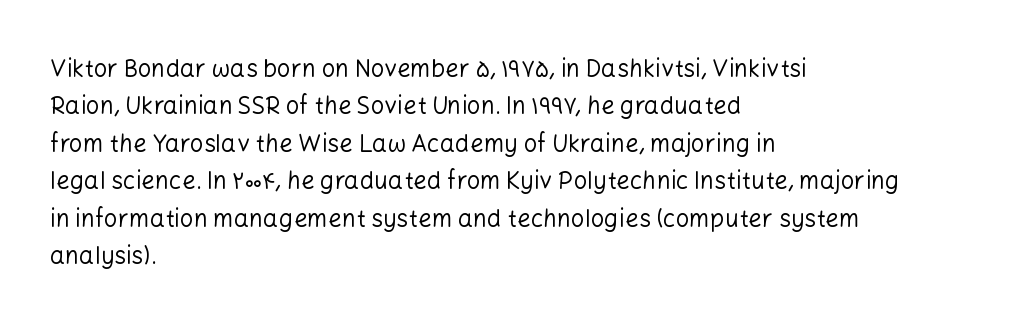
{"italic": "no", "bold": "no", "underline": "no", "align": "left", "line_spacing": "normal", "line_spacing_ratio": 1.56, "letter_spacing": "normal", "letter_spacing_em": 0.0, "glyph_px": 24}
